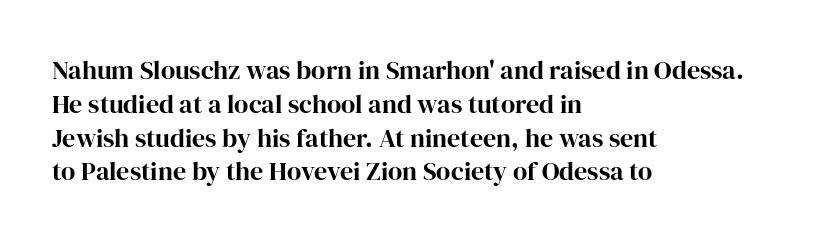
The image shows 26 px bold type, upright; set left-aligned, normal line spacing (1.3x), normal letter spacing, not underlined.
